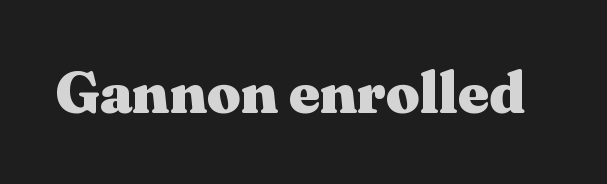
{"serif": "yes", "italic": "no", "bold": "yes", "weight": "heavy", "width": "wide", "stroke_contrast": "medium", "x_height": "medium", "monospaced": "no", "underline": "no", "letter_spacing": "normal", "letter_spacing_em": 0.0, "glyph_px": 59}
